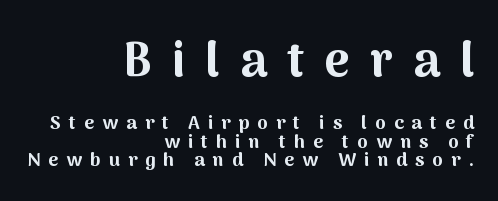
Varying glyph widths throughout — classic text-font behaviour. The rag falls on the left side of this text block. Which chunk is bigger? The first one — the top block dwarfs the bottom. Examine the stroke ends and you'll find no serifs. The lines are packed closely together with very little leading.
